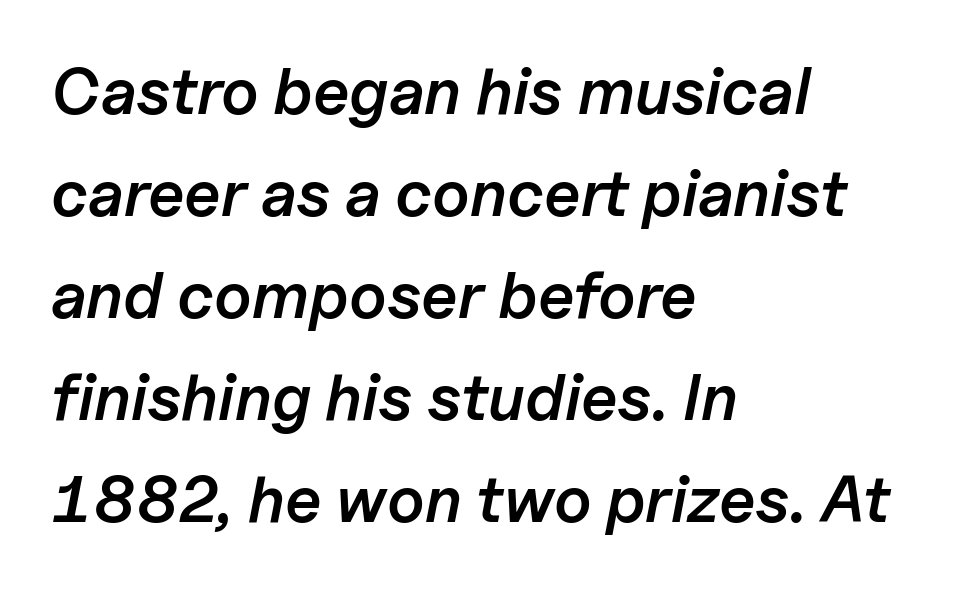
Q: Is the text bold? A: Semi-bold.
Q: Is the text italic (slanted)? A: Yes, it leans right by about 11 degrees.
Q: Is the text underlined? A: No.
Q: How is the paragraph aligned? A: Left-aligned.
Q: Is the spacing between letters normal or unusually wide? A: Normal.
Q: Is the spacing between lines tight, normal or loose? A: Normal.
Q: Width (condensed, normal, or wide)? A: Normal.
Q: Stroke contrast? A: Low.
Q: x-height? A: Medium.
Q: Monospaced? A: No.
